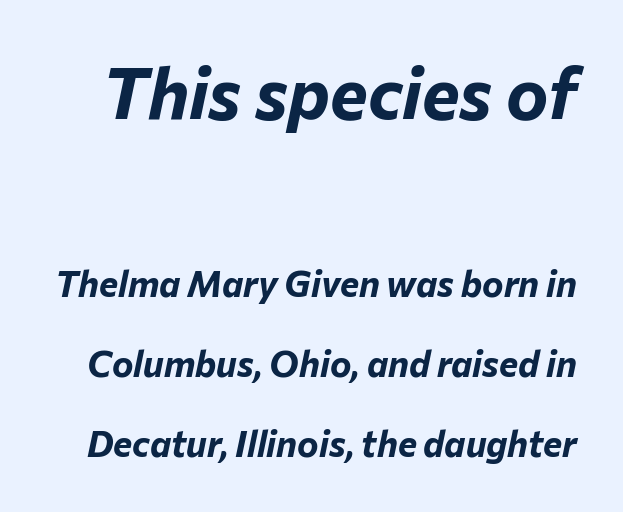
The image shows 71 px bold type, italic (leaning right); set loose line spacing (2.22x), normal letter spacing, not underlined; the first (top) block is 1.97x larger; low stroke contrast and a medium x-height.
